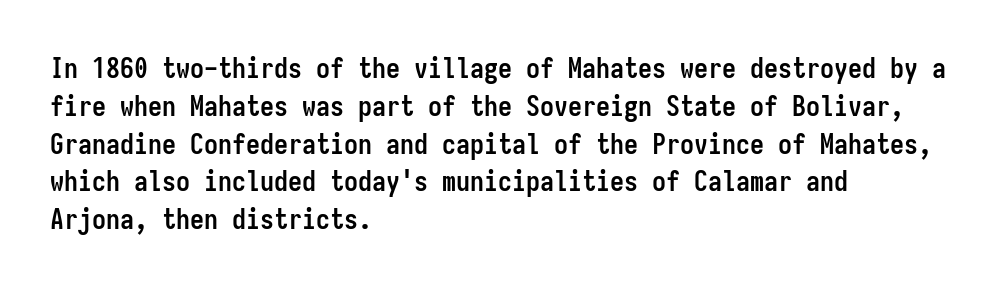
Q: Is the text bold? A: Yes.
Q: Is the text italic (slanted)? A: No, it is upright.
Q: Is the typeface a serif or a sans-serif typeface? A: Sans-serif.
Q: Is the text underlined? A: No.
Q: How is the paragraph aligned? A: Left-aligned.
Q: Is the spacing between letters normal or unusually wide? A: Normal.
Q: Is the spacing between lines tight, normal or loose? A: Normal.
Q: Width (condensed, normal, or wide)? A: Condensed.
Q: Stroke contrast? A: Low.
Q: x-height? A: Medium.
Q: Monospaced? A: Yes.
